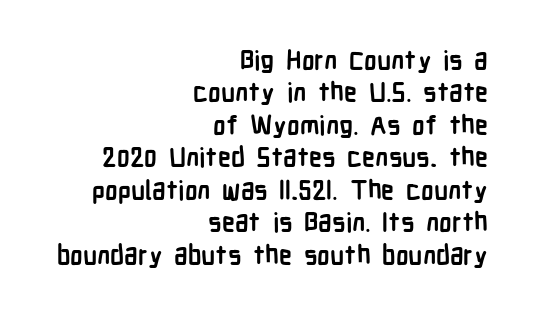
The image shows 26 px bold type, upright; set right-aligned, normal line spacing (1.25x), normal letter spacing, not underlined.
